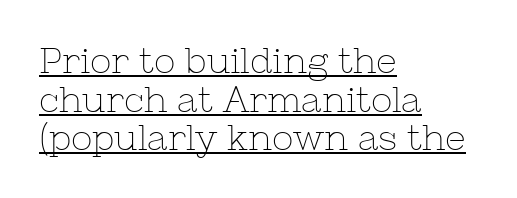
The image shows 36 px thin serif type, upright; set left-aligned, tight line spacing (1.07x), normal letter spacing, underlined; low stroke contrast and a medium x-height.
